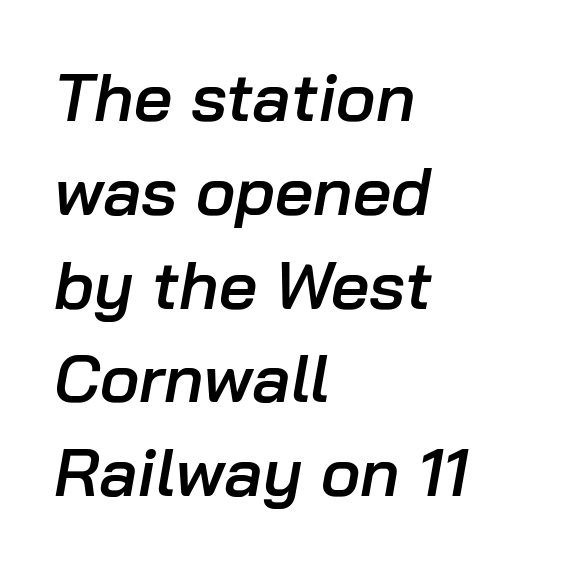
The image shows 67 px semibold type, italic (leaning right); set left-aligned, normal line spacing (1.4x), normal letter spacing, not underlined; low stroke contrast and a medium x-height.
